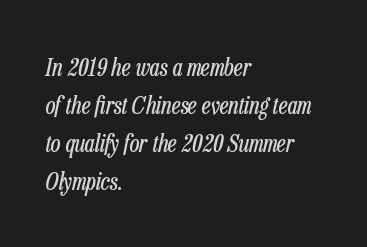
The image shows 24 px text type, italic (leaning right); set left-aligned, normal line spacing (1.58x), normal letter spacing, not underlined.
